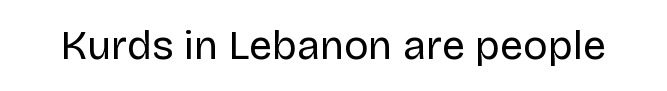
Weight: not bold — regular or lighter. Each letter keeps its own natural width here, so spacing adapts to shape. This rendering employs a face without finishing strokes, i.e., a sans-serif. Designer's note — italics off, roman on.
